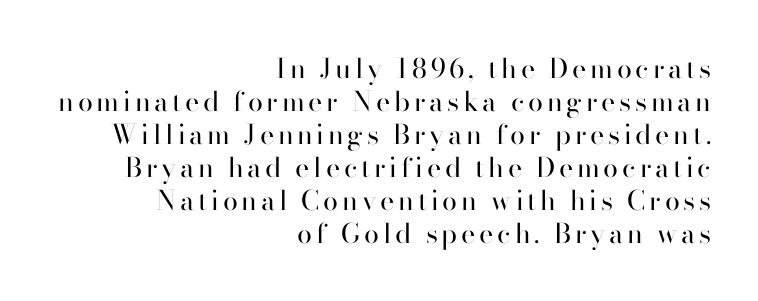
Teacher's note: observe the even right margin — that is flush-right alignment. Notice how the stems are strictly vertical — no italics here. Compared with a typical body face, this is equally light or lighter still. Clear beneath every line of the passage.
